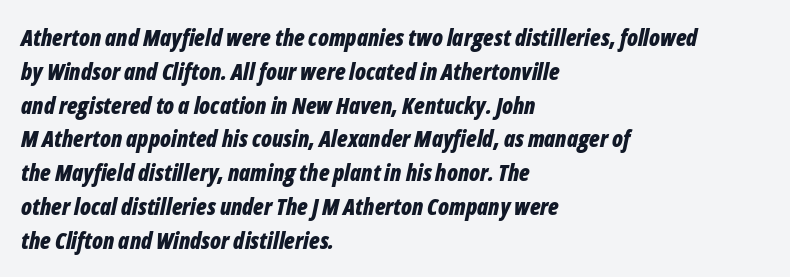
Q: Is the text bold? A: Yes.
Q: Is the text italic (slanted)? A: Yes, it leans right by about 12 degrees.
Q: Is the text underlined? A: No.
Q: How is the paragraph aligned? A: Left-aligned.
Q: Is the spacing between letters normal or unusually wide? A: Normal.
Q: Is the spacing between lines tight, normal or loose? A: Normal.
